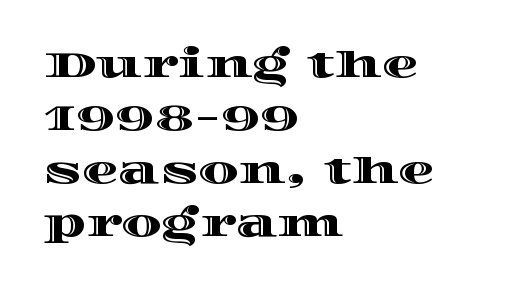
Anything drawn beneath the words? Only blank space. A roman cut, with each character standing at attention. The paragraph has a hard left edge and a soft right edge. There is no visible air inserted between adjacent glyphs.
